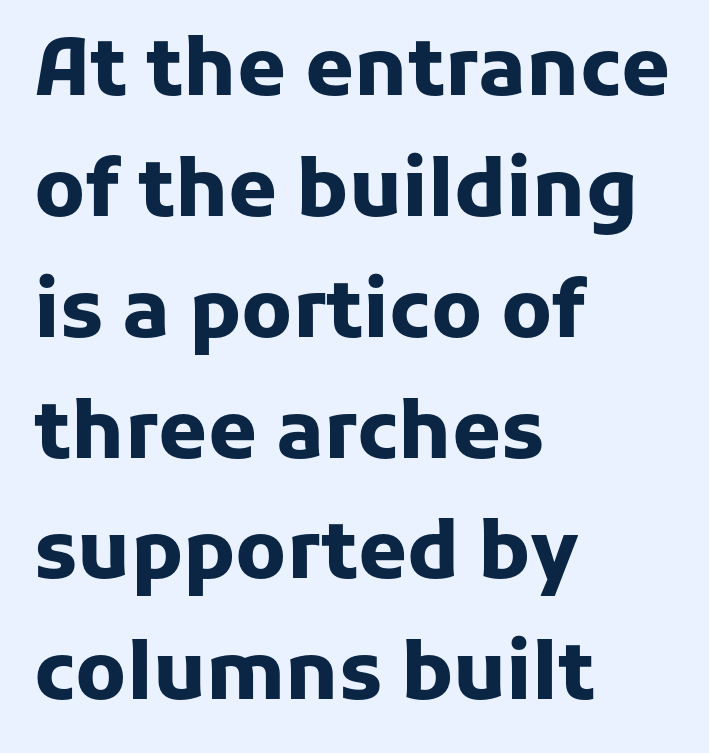
Clear beneath every line of the passage. Quick note: not italic, upright. The letters are bold, with thick, heavy strokes. The block of text has a typical density, with ordinary space between rows.
